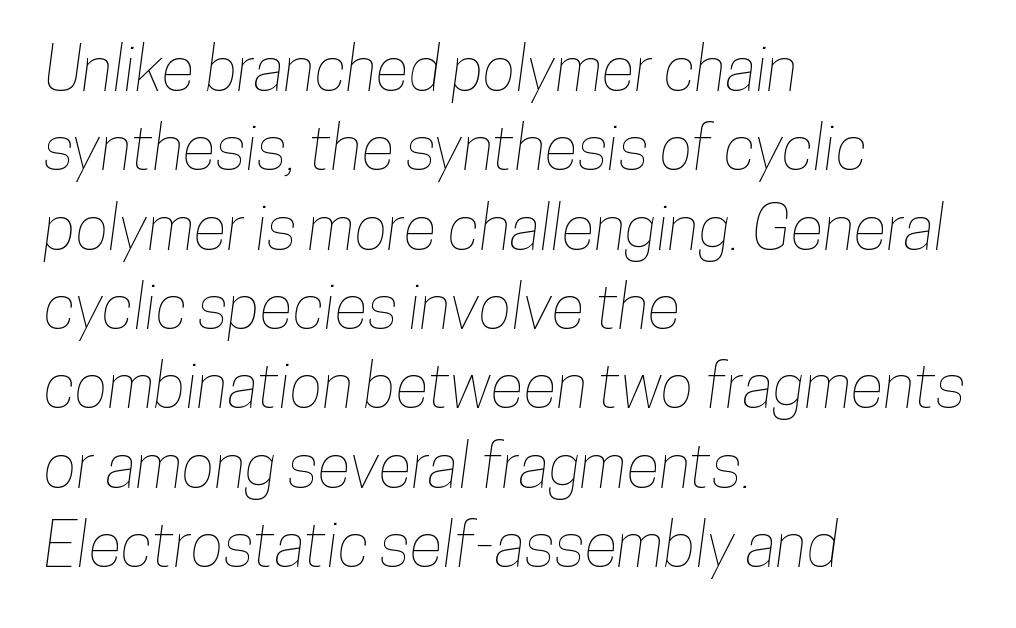
Q: Is the text underlined? A: No.
Q: How is the paragraph aligned? A: Left-aligned.
Q: Is the spacing between letters normal or unusually wide? A: Normal.
Q: Is the spacing between lines tight, normal or loose? A: Normal.
Q: Width (condensed, normal, or wide)? A: Condensed.
Q: Stroke contrast? A: Low.
Q: x-height? A: Medium.
Q: Monospaced? A: No.
